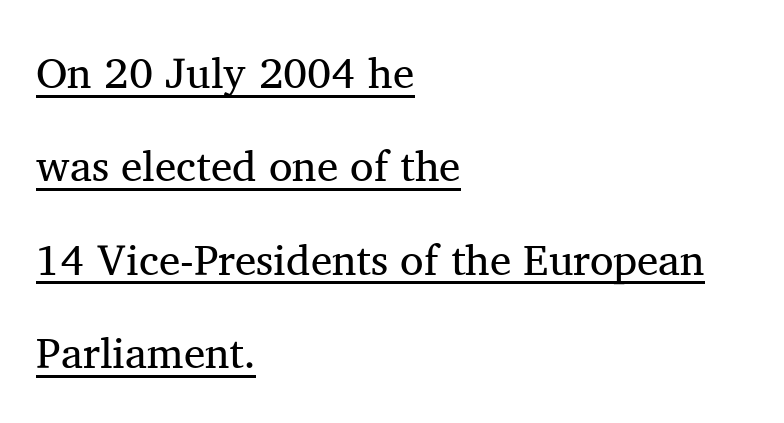
{"serif": "yes", "italic": "no", "bold": "no", "weight": "regular", "width": "normal", "stroke_contrast": "medium", "x_height": "medium", "monospaced": "no", "underline": "yes", "align": "left", "line_spacing": "loose", "line_spacing_ratio": 2.17, "letter_spacing": "normal", "letter_spacing_em": 0.0, "glyph_px": 43}
